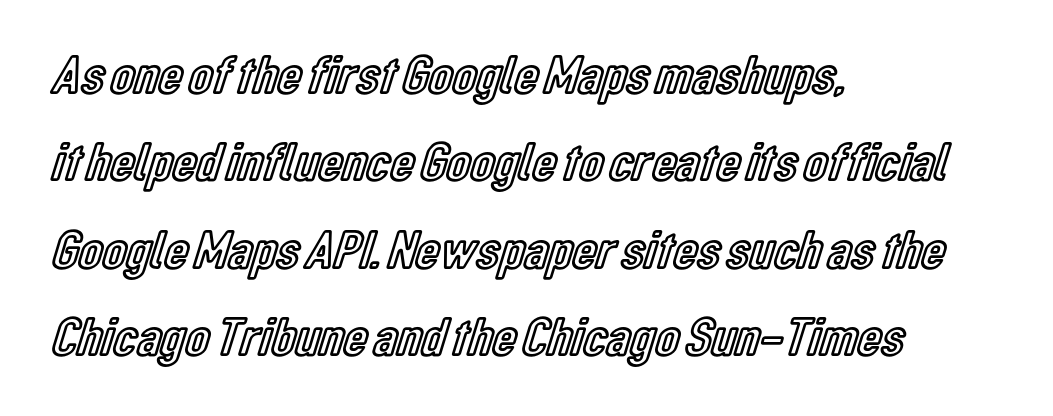
There is no visible air inserted between adjacent glyphs. This sample keeps an unexceptional amount of space between lines. Notice how the passage keeps a crisp vertical edge on the left only.
